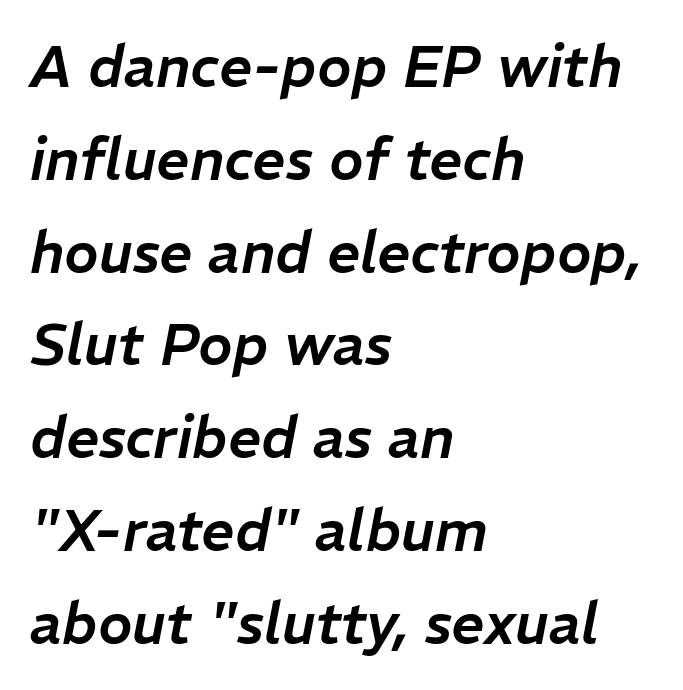
{"italic": "yes", "lean": "right", "slant_degrees": 11, "width": "normal", "stroke_contrast": "low", "x_height": "medium", "monospaced": "no", "underline": "no", "align": "left", "line_spacing": "normal", "line_spacing_ratio": 1.6, "letter_spacing": "normal", "letter_spacing_em": 0.0, "glyph_px": 58}
